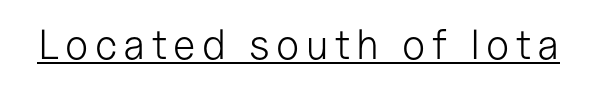
{"serif": "no", "italic": "no", "bold": "no", "weight": "light", "width": "normal", "stroke_contrast": "low", "x_height": "medium", "monospaced": "no", "underline": "yes", "glyph_px": 42}
